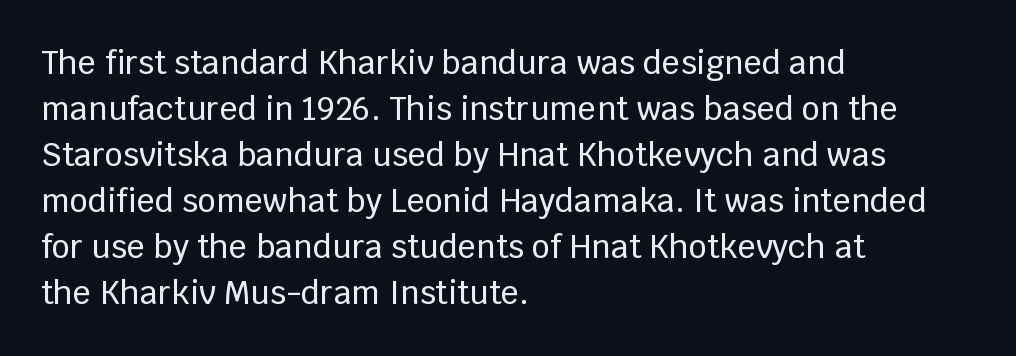
{"serif": "no", "italic": "no", "width": "normal", "stroke_contrast": "low", "x_height": "large", "monospaced": "no", "underline": "no", "align": "left", "line_spacing": "normal", "line_spacing_ratio": 1.44, "letter_spacing": "normal", "letter_spacing_em": 0.0, "glyph_px": 32}
